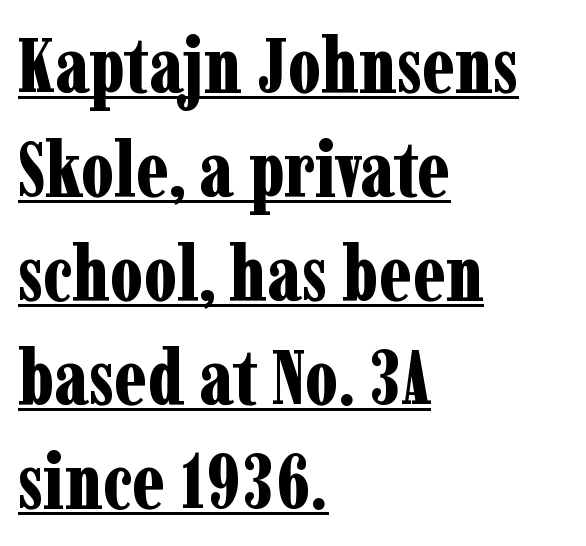
{"serif": "yes", "italic": "no", "bold": "yes", "weight": "bold", "width": "condensed", "stroke_contrast": "low", "x_height": "medium", "monospaced": "no", "underline": "yes", "align": "left", "line_spacing": "normal", "line_spacing_ratio": 1.35, "letter_spacing": "normal", "letter_spacing_em": 0.0, "glyph_px": 77}
